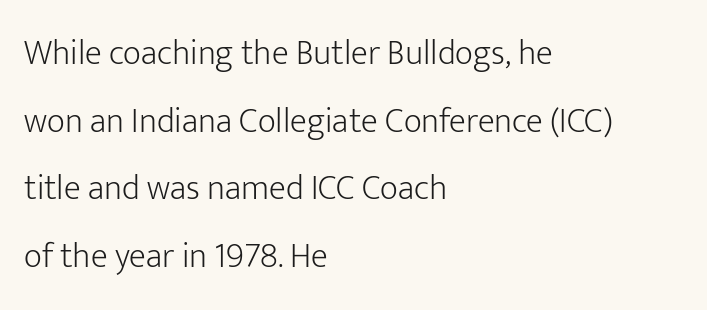
The image shows 35 px light sans-serif type, upright; set left-aligned, loose line spacing (1.93x), normal letter spacing, not underlined; low stroke contrast and a medium x-height.
